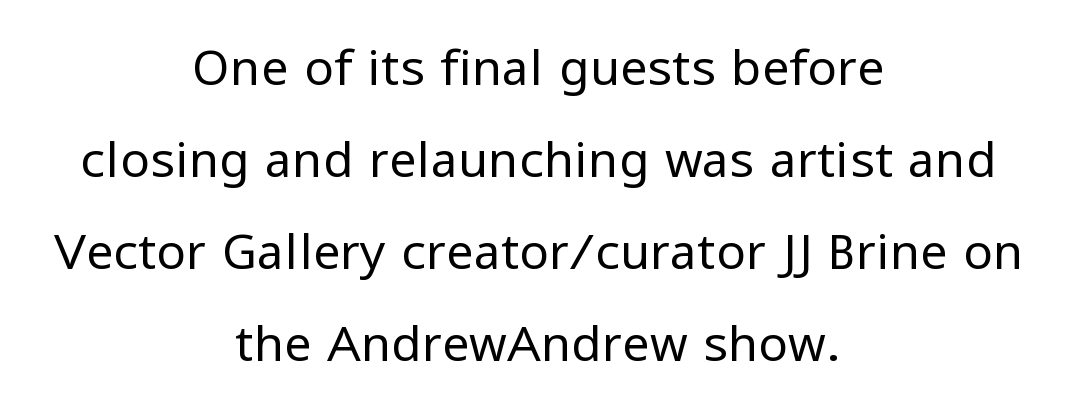
A typesetter would call this proportional, since set widths differ per character. Decoration check: the copy has no underline. The face looks like a standard text weight, possibly lighter. Teacher's note: observe the equal gaps on both sides — that is centered alignment. Note: no serifs on the glyphs.
